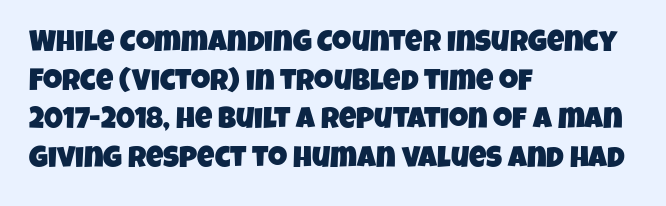
The rows are spaced the way most documents space them. The foot of each line stays bare and open. Tracking value appears to be zero — textbook default spacing. This rendering uses left alignment, leaving the right contour irregular.
